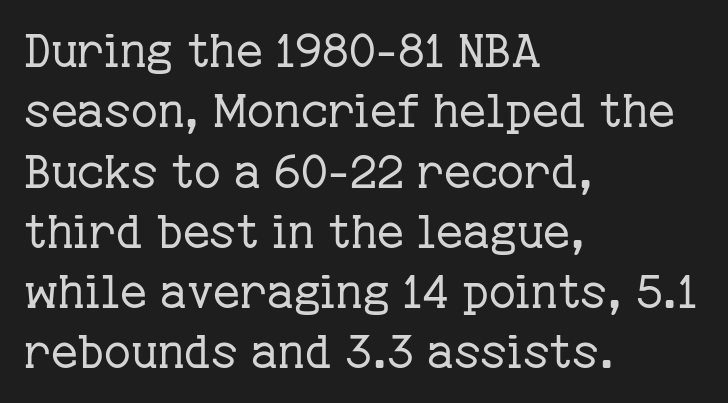
Descenders are the only things crossing below the line. The typeface chosen for these lines features serifs. The face used here is proportionally spaced, like ordinary book or web type. These glyphs show unthickened strokes, regular width or finer.
